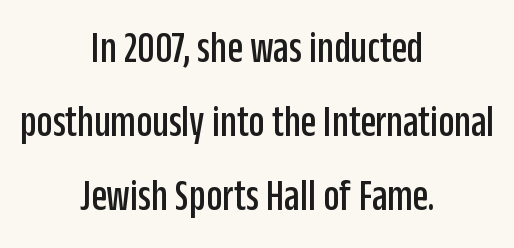
{"serif": "no", "italic": "no", "width": "condensed", "stroke_contrast": "low", "x_height": "large", "monospaced": "no", "underline": "no", "align": "center", "line_spacing": "normal", "line_spacing_ratio": 1.65, "letter_spacing": "normal", "letter_spacing_em": 0.0, "glyph_px": 45}
